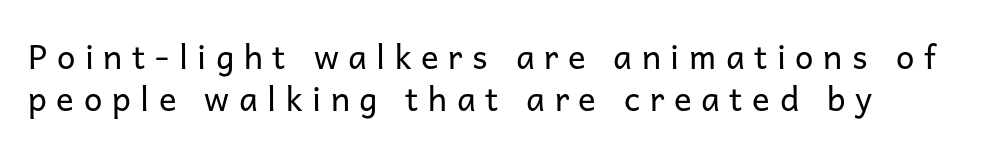
This sample uses an upright cut, with every glyph sitting square on the baseline. Vertical stems look standard width or narrower in stroke. Each new line begins a customary step beneath the previous one. These lines stack with their left ends in a neat column.
